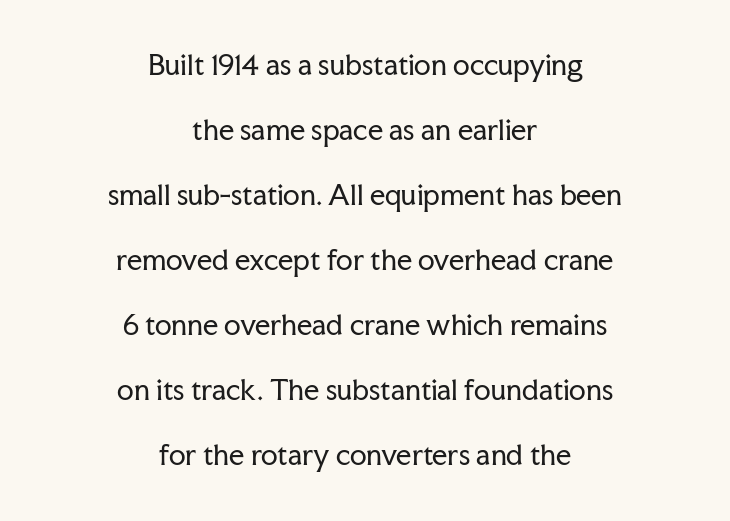
Baseline-to-baseline distance is far greater than the letter height. Is the type heavy? It reads as light-to-regular instead. These lines stack symmetrically, like a column narrowing and widening about its center. Between one letter and the next there's only the usual sliver of space.
